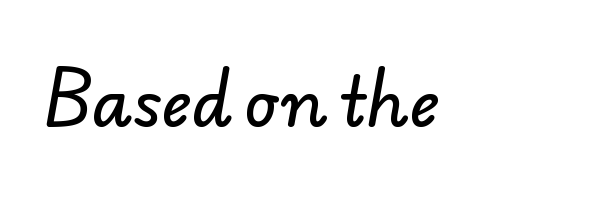
The image shows 66 px sans-serif type; set normal letter spacing, not underlined; low stroke contrast and a small x-height.
